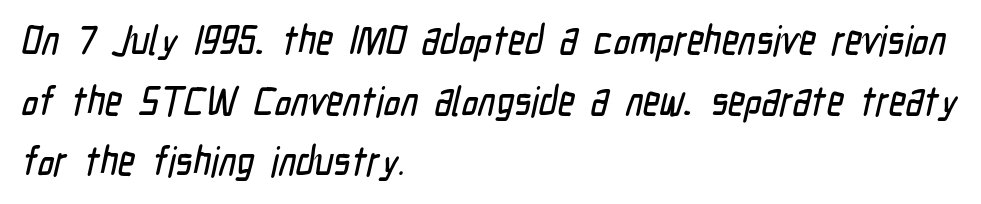
Leading matches the norm, producing a regular column. Note the varied advance widths — an 'i' is clearly narrower than an 'm'. Unmarked baselines from the first word to the last. Short note: letters normally spaced.
